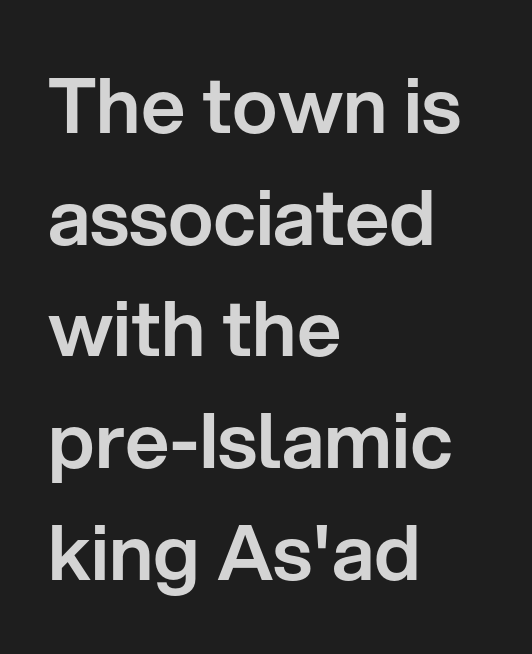
The image shows 77 px sans-serif type, upright; set left-aligned, normal line spacing (1.45x), normal letter spacing, not underlined; low stroke contrast and a medium x-height.
